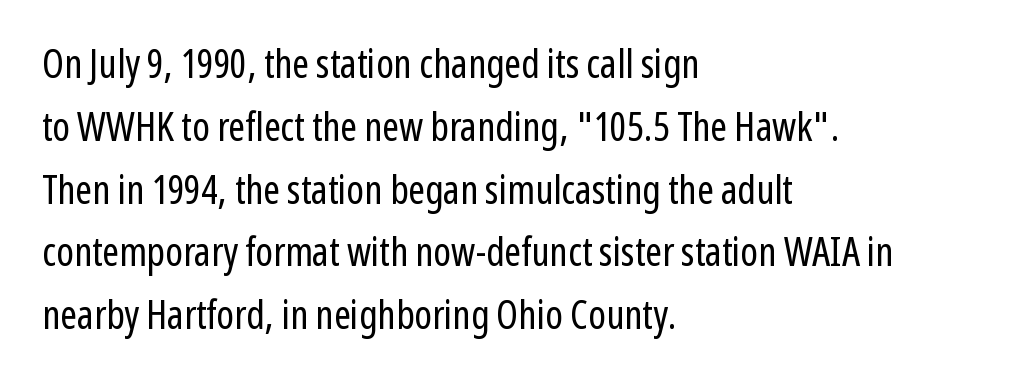
{"serif": "no", "italic": "no", "bold": "no", "weight": "regular", "width": "condensed", "stroke_contrast": "low", "x_height": "medium", "monospaced": "no", "underline": "no", "align": "left", "line_spacing": "normal", "line_spacing_ratio": 1.57, "letter_spacing": "normal", "letter_spacing_em": 0.0, "glyph_px": 40}
